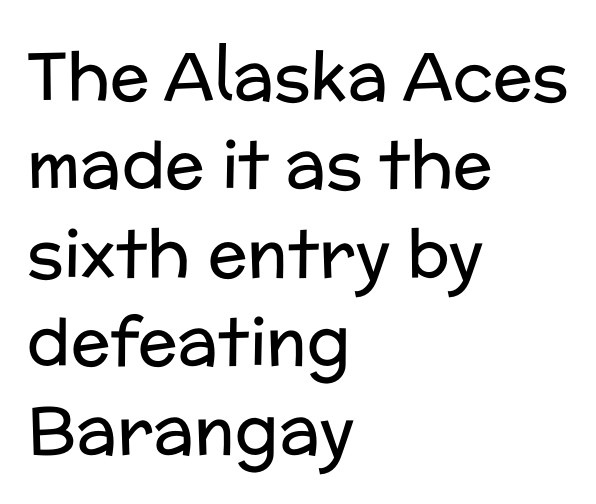
The paragraph shown leans on its left margin. Anything drawn beneath the words? Only blank space. Do the letters lean? They stand straight. Bold? No — there's no thickening of the strokes. Leading: standard.
